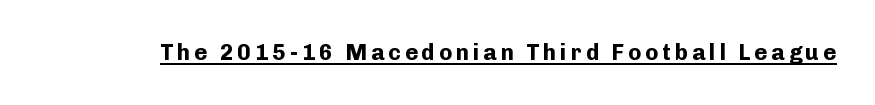
{"italic": "no", "bold": "yes", "underline": "yes", "glyph_px": 22}
